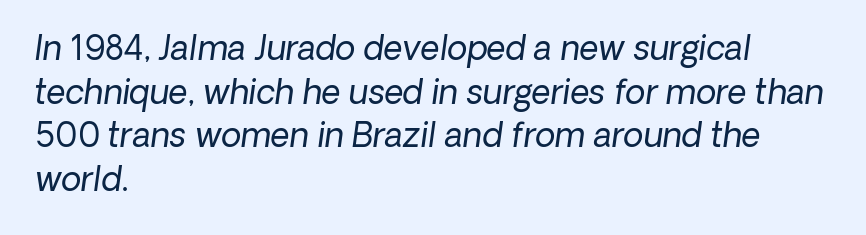
The image shows 33 px regular-weight sans-serif type; set left-aligned, normal line spacing (1.32x), normal letter spacing, not underlined; low stroke contrast and a medium x-height.
